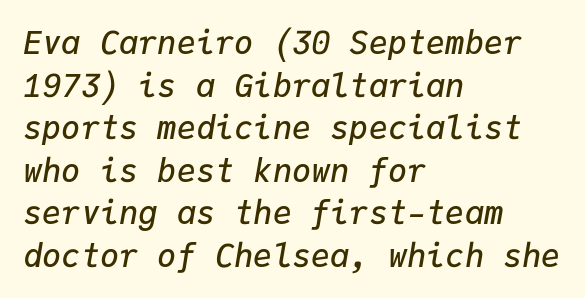
The image shows 32 px semibold type, italic (leaning right), monospaced; set left-aligned, normal line spacing (1.33x), normal letter spacing, not underlined; low stroke contrast and a medium x-height.
